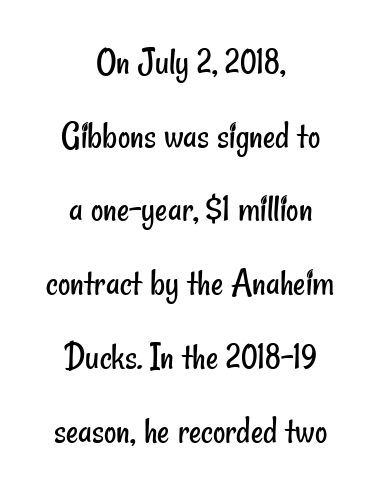
The image shows 38 px regular-weight, condensed sans-serif type; set centered, loose line spacing (1.94x), normal letter spacing, not underlined; low stroke contrast and a small x-height.
